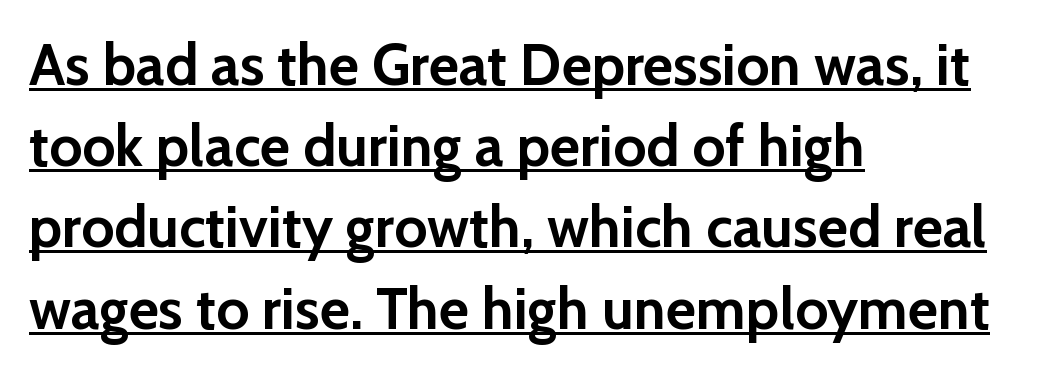
The image shows 58 px semibold sans-serif type, upright; set left-aligned, normal line spacing (1.4x), normal letter spacing, underlined; low stroke contrast and a medium x-height.
